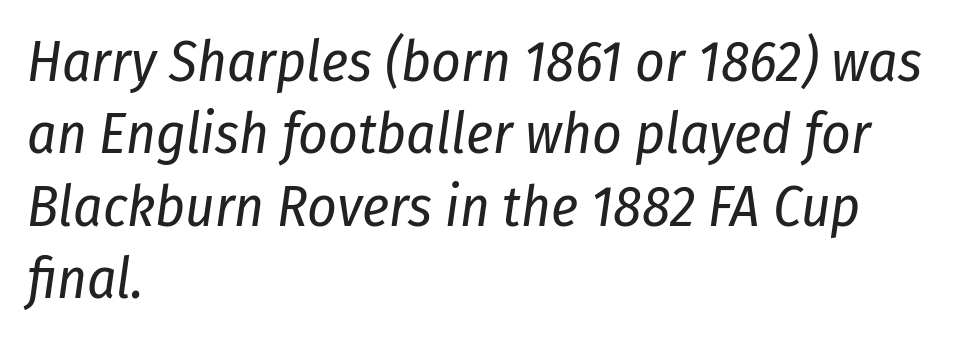
Q: Is the text bold? A: No.
Q: Is the text italic (slanted)? A: Yes, it leans right by about 8 degrees.
Q: Is the text underlined? A: No.
Q: How is the paragraph aligned? A: Left-aligned.
Q: Is the spacing between letters normal or unusually wide? A: Normal.
Q: Is the spacing between lines tight, normal or loose? A: Normal.
Q: Width (condensed, normal, or wide)? A: Condensed.
Q: Stroke contrast? A: Low.
Q: x-height? A: Medium.
Q: Monospaced? A: No.
